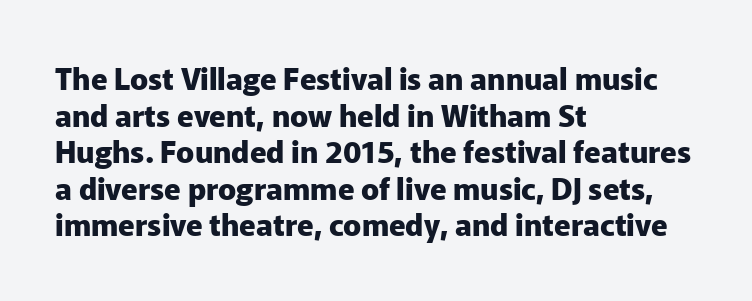
{"serif": "no", "italic": "no", "bold": "yes", "weight": "heavy", "width": "normal", "stroke_contrast": "low", "x_height": "medium", "monospaced": "no", "underline": "no", "align": "left", "line_spacing_ratio": 1.22, "letter_spacing": "normal", "letter_spacing_em": 0.0, "glyph_px": 30}
